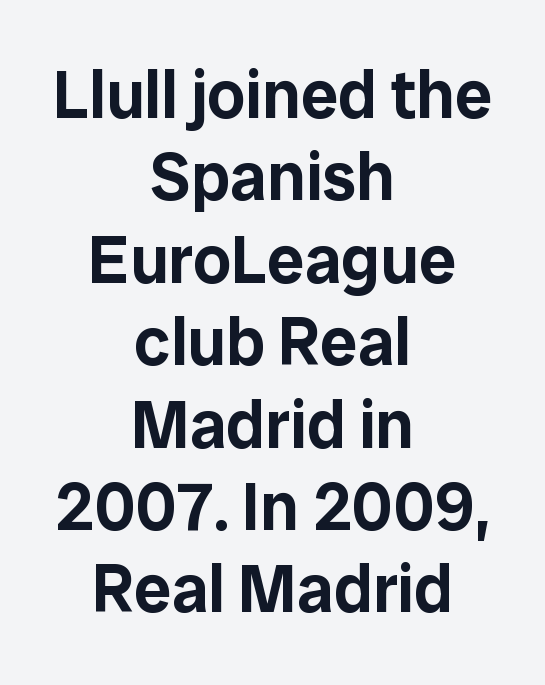
The setting favours the middle, as headings and verse often do. The glyphs in this specimen are sans serif. The specimen omits any rule beneath the text block's lines. Each word holds together tightly as a unit, with standard inter-letter gaps. Every stem runs plumb, perpendicular to the baseline.
